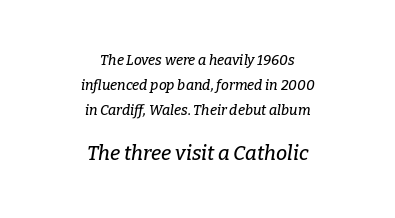
The image shows 20 px text type, italic (leaning right); set centered, line spacing 1.77x, normal letter spacing, not underlined; the second (bottom) block is 1.43x larger.
